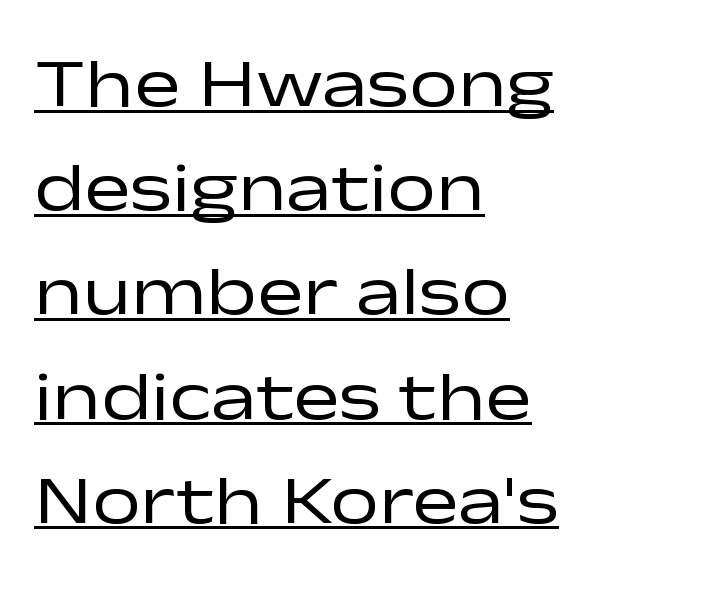
{"serif": "no", "italic": "no", "bold": "no", "weight": "regular", "width": "wide", "stroke_contrast": "low", "x_height": "medium", "monospaced": "no", "underline": "yes", "align": "left", "line_spacing": "normal", "line_spacing_ratio": 1.51, "letter_spacing": "normal", "letter_spacing_em": 0.0, "glyph_px": 69}
